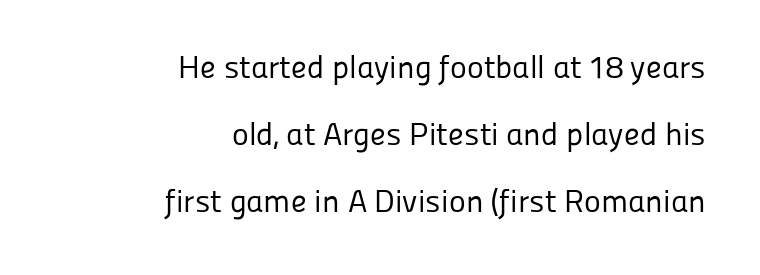
The image shows 32 px regular-weight sans-serif type, upright; set right-aligned, loose line spacing (2.1x), normal letter spacing, not underlined; low stroke contrast and a medium x-height.
